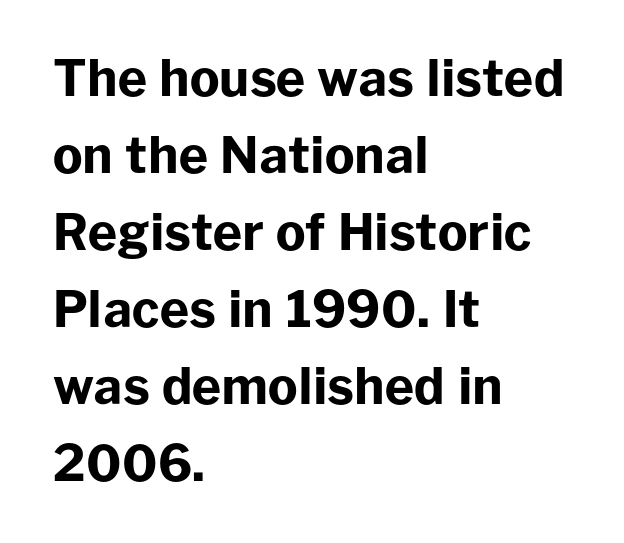
These lines keep a tight, regular rhythm from letter to letter. The characters display no serif detailing; their extremities are plain. Horizontal alignment here is leftward, the default for most running prose. This sample keeps an unexceptional amount of space between lines. The passage shown is emphatically bold.
